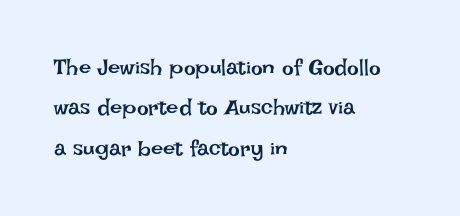
Q: Is the text bold? A: No.
Q: Is the text italic (slanted)? A: No, it is upright.
Q: Is the text underlined? A: No.
Q: How is the paragraph aligned? A: Left-aligned.
Q: Is the spacing between letters normal or unusually wide? A: Normal.
